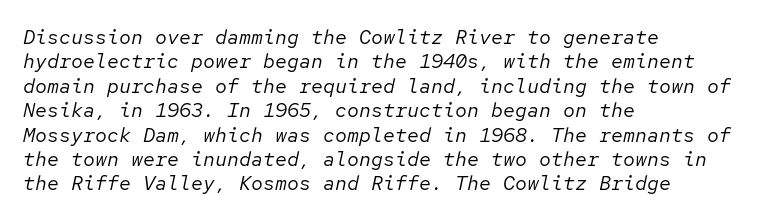
The image shows 20 px text type, italic (leaning right); set left-aligned, line spacing 1.22x, normal letter spacing, not underlined.
